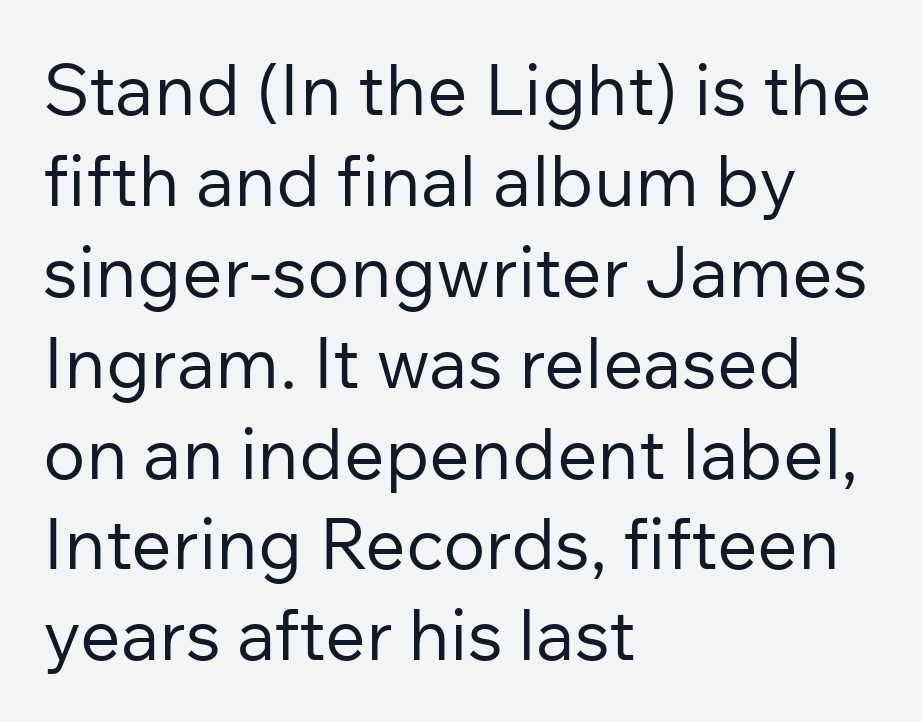
The passage shown is typed in a proportional face where columns would drift. Is there much room between lines? A standard amount, neither cramped nor airy. Rule under the text: the space is simply empty. Italic: no, the glyphs are upright roman. Inter-character spacing is left at the font's built-in metrics.
